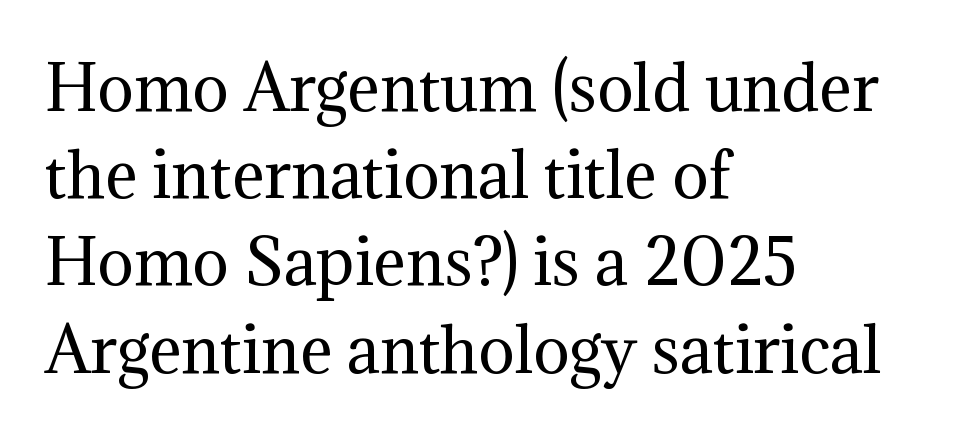
{"serif": "yes", "italic": "no", "bold": "no", "weight": "regular", "width": "normal", "stroke_contrast": "medium", "x_height": "medium", "monospaced": "no", "underline": "no", "align": "left", "line_spacing": "normal", "line_spacing_ratio": 1.43, "letter_spacing": "normal", "letter_spacing_em": 0.0, "glyph_px": 61}
